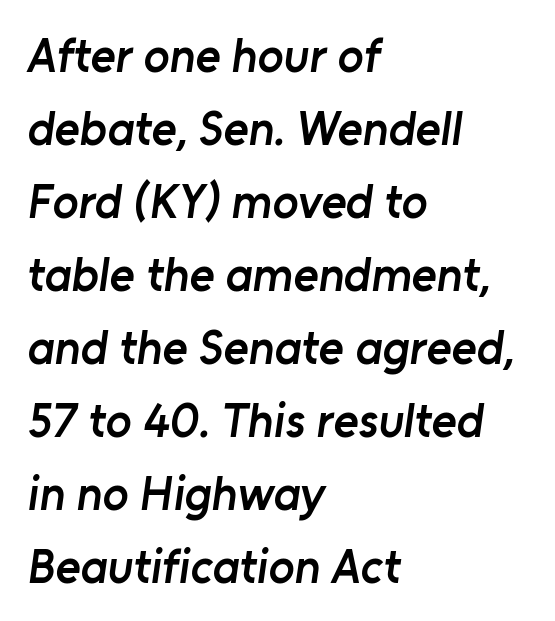
The image shows 48 px semibold sans-serif type; set left-aligned, normal line spacing (1.52x), normal letter spacing, not underlined; low stroke contrast and a medium x-height.
